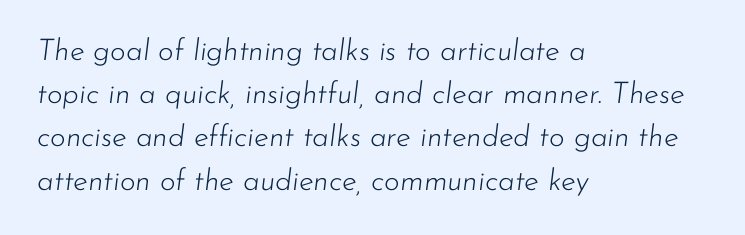
{"italic": "yes", "lean": "right", "slant_degrees": 7, "bold": "no", "weight": "light", "width": "normal", "stroke_contrast": "low", "x_height": "small", "monospaced": "no", "underline": "no", "align": "left", "line_spacing": "normal", "line_spacing_ratio": 1.44, "letter_spacing": "normal", "letter_spacing_em": 0.0, "glyph_px": 30}
